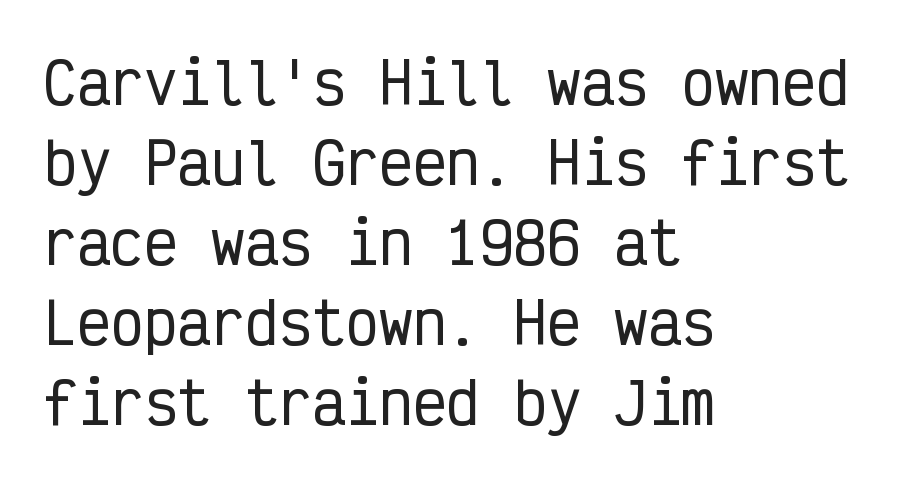
The rendering uses typewriter-style spacing with identical character cells. This sample is left-justified, so line endings fall wherever the words run out. Italic? Not at all — the glyphs are vertical. Note: no serifs on the glyphs. Regarding leading, the lines here are spaced in the standard way. Default kerning and tracking; the words read as compact shapes.
